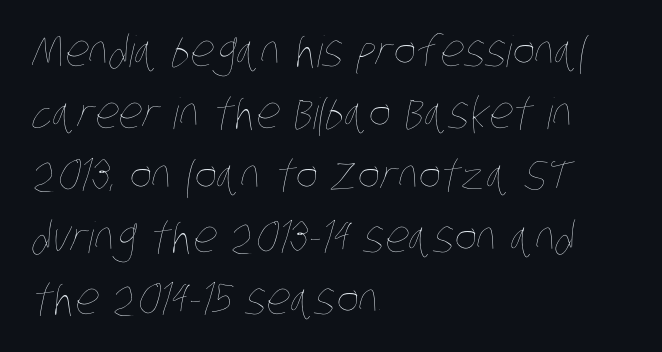
The passage shown is typed in a proportional face where columns would drift. Vertical spacing — default. The area under the type is left untouched. Leftover space on each line is placed entirely after the last word. Nothing heavy about these letters — not bold at all.
